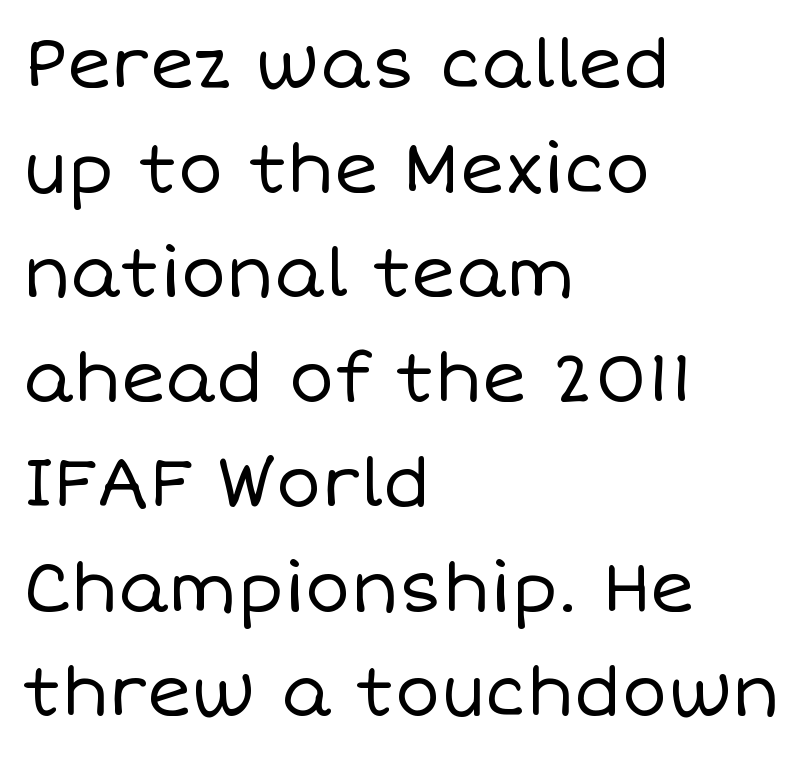
{"italic": "no", "bold": "no", "weight": "regular", "width": "normal", "stroke_contrast": "low", "x_height": "large", "monospaced": "no", "underline": "no", "align": "left", "line_spacing": "normal", "line_spacing_ratio": 1.54, "letter_spacing": "normal", "letter_spacing_em": 0.0, "glyph_px": 68}
